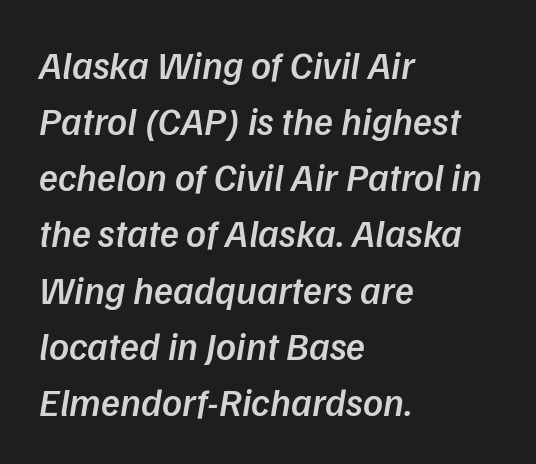
The rendering uses natural spacing where letterforms have individual widths. If you measured baseline to baseline, you'd find a middling distance. This is the in-between weight designers call semibold or demi. In terms of letterspacing, this is plain default setting.
